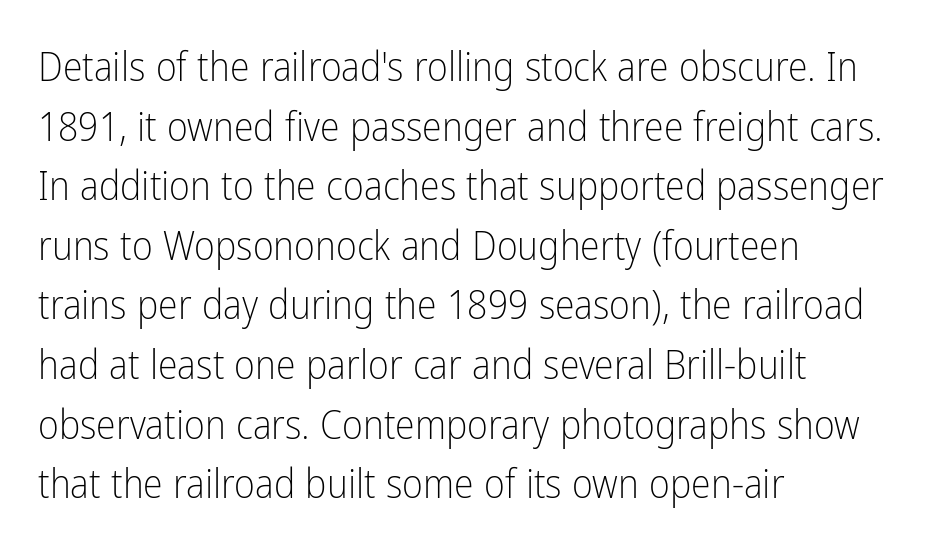
{"serif": "no", "italic": "no", "bold": "no", "weight": "light", "width": "condensed", "stroke_contrast": "low", "x_height": "medium", "monospaced": "no", "underline": "no", "align": "left", "line_spacing": "normal", "line_spacing_ratio": 1.49, "letter_spacing": "normal", "letter_spacing_em": 0.0, "glyph_px": 40}
